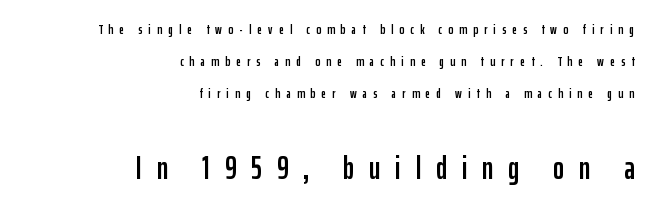
The image shows 33 px condensed sans-serif type, upright; set right-aligned, loose line spacing (2.3x), unusually wide letter spacing (+0.45 em), not underlined; the second (bottom) block is 2.36x larger; low stroke contrast and a medium x-height.
